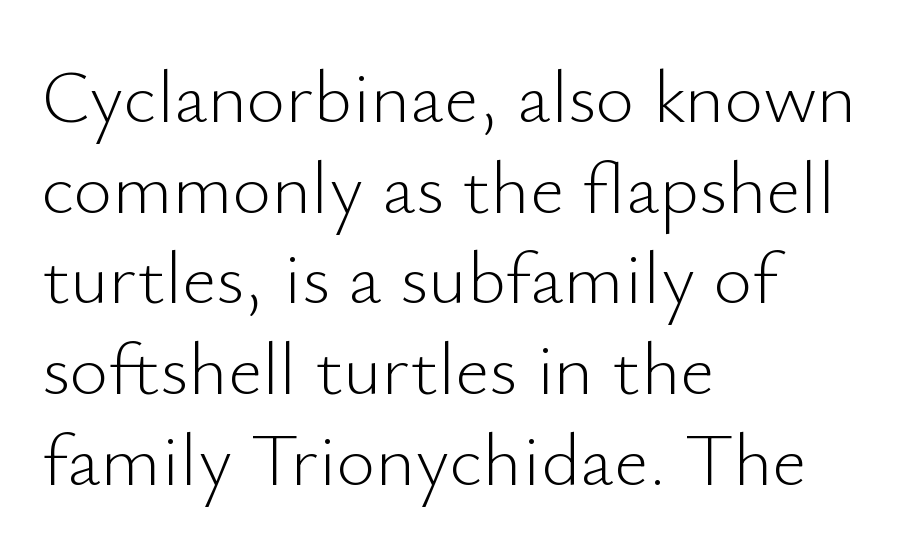
A classic flush-left, rag-right setting is used for this passage. Nothing heavy about these letters — not bold at all. Unmarked baselines from the first word to the last. The passage shown is typed in a proportional face where columns would drift. Spacing between characters is what you'd get straight out of the box. Vertical strokes here are truly vertical.
